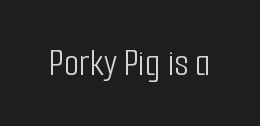
Q: Is the text bold? A: No.
Q: Is the text italic (slanted)? A: No, it is upright.
Q: Is the typeface a serif or a sans-serif typeface? A: Sans-serif.
Q: Is the text underlined? A: No.
Q: Is the spacing between letters normal or unusually wide? A: Normal.
Q: Width (condensed, normal, or wide)? A: Condensed.
Q: Stroke contrast? A: Low.
Q: x-height? A: Medium.
Q: Monospaced? A: No.
